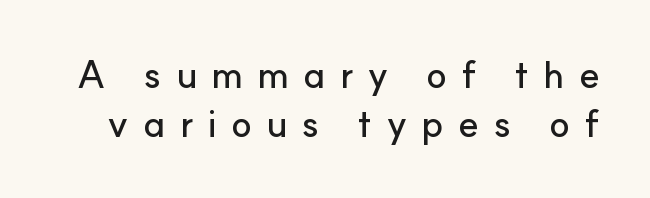
The image shows 38 px sans-serif type, upright; set normal line spacing (1.29x), unusually wide letter spacing (+0.37 em), not underlined; low stroke contrast and a small x-height.
